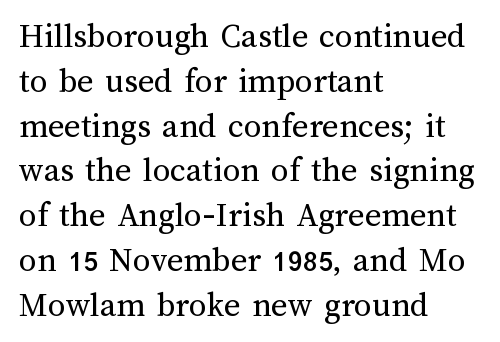
It's the straight-up-and-down kind of type. Visually the block forms a straight wall on the left and a jagged coastline on the right. The rendering keeps characters at their native spacing. The characters are drawn with everyday or finer stroke widths. These lines are rendered in a variable-pitch font. Quick note: interline space is typical.
